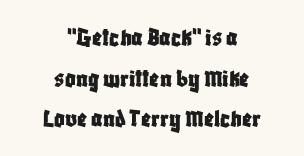
The image shows 26 px text type, upright; set centered, normal line spacing (1.56x), normal letter spacing, not underlined.
